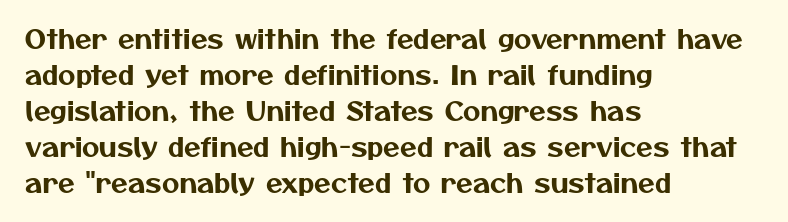
Q: Is the text underlined? A: No.
Q: How is the paragraph aligned? A: Left-aligned.
Q: Is the spacing between letters normal or unusually wide? A: Normal.
Q: Is the spacing between lines tight, normal or loose? A: Normal.
